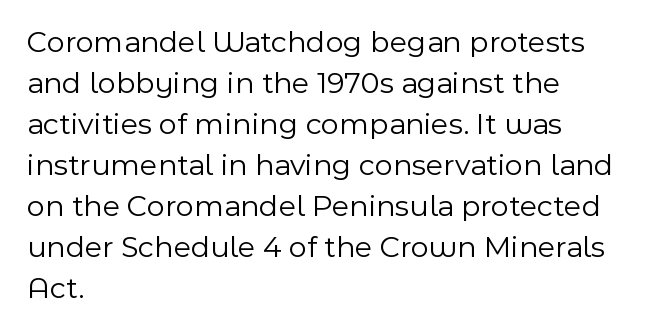
The image shows 31 px light sans-serif type, upright; set left-aligned, normal line spacing (1.32x), normal letter spacing, not underlined; a medium x-height.
